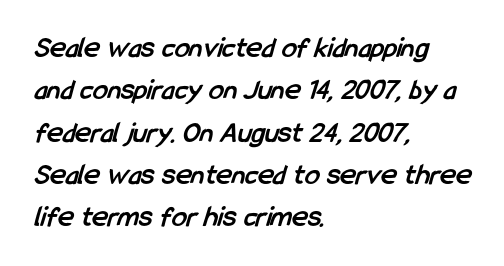
The image shows 30 px semibold, condensed sans-serif type; set left-aligned, normal line spacing (1.41x), normal letter spacing, not underlined; low stroke contrast and a medium x-height.
